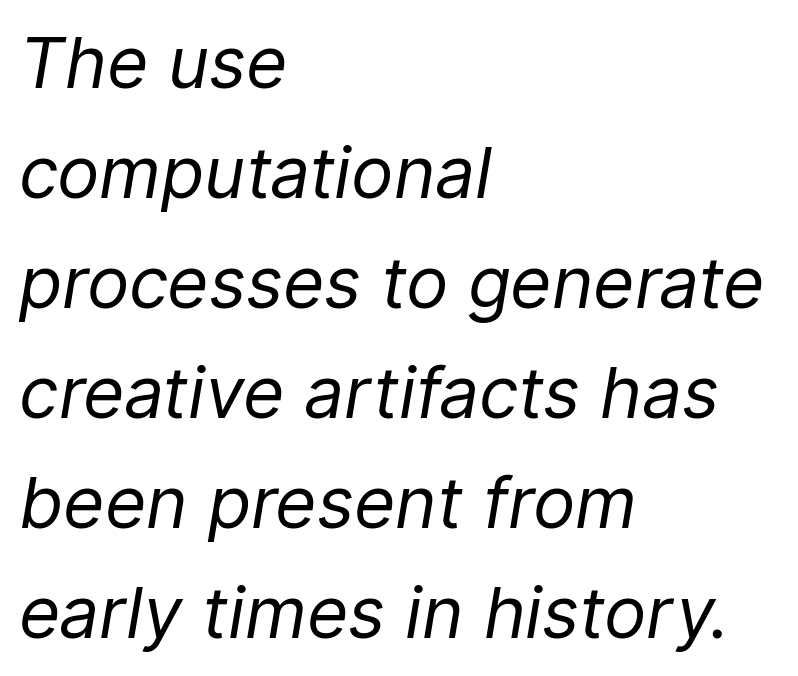
Q: Is the text bold? A: No.
Q: Is the text italic (slanted)? A: Yes, it leans right by about 9 degrees.
Q: Is the text underlined? A: No.
Q: How is the paragraph aligned? A: Left-aligned.
Q: Is the spacing between letters normal or unusually wide? A: Normal.
Q: Is the spacing between lines tight, normal or loose? A: Normal.
Q: Width (condensed, normal, or wide)? A: Normal.
Q: Stroke contrast? A: Low.
Q: x-height? A: Medium.
Q: Monospaced? A: No.
